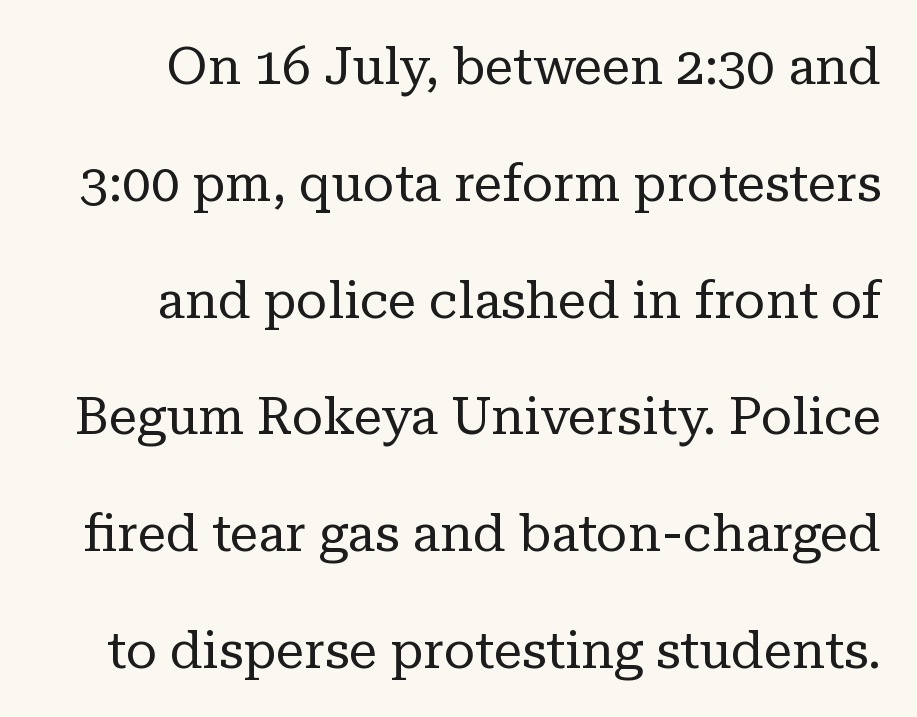
Q: Is the text bold? A: No.
Q: Is the text italic (slanted)? A: No, it is upright.
Q: Is the typeface a serif or a sans-serif typeface? A: Serif.
Q: Is the text underlined? A: No.
Q: Is the spacing between letters normal or unusually wide? A: Normal.
Q: Is the spacing between lines tight, normal or loose? A: Loose.
Q: Width (condensed, normal, or wide)? A: Normal.
Q: Stroke contrast? A: Low.
Q: x-height? A: Medium.
Q: Monospaced? A: No.
